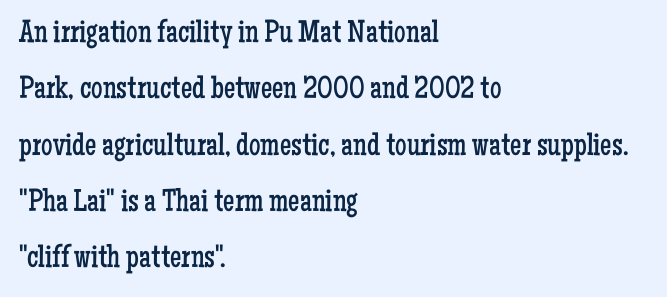
These lines keep a tight, regular rhythm from letter to letter. Every character sits straight up, as roman type does. The passage shown is typed in a proportional face where columns would drift. Short and long lines alike share a common starting point at left. Glance below the letters and you will spot only blank space. A serif font was chosen for this passage.
